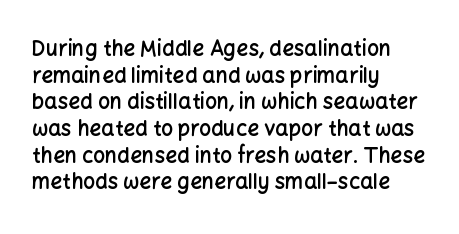
The image shows 21 px text type, upright; set left-aligned, normal line spacing (1.27x), normal letter spacing, not underlined.
